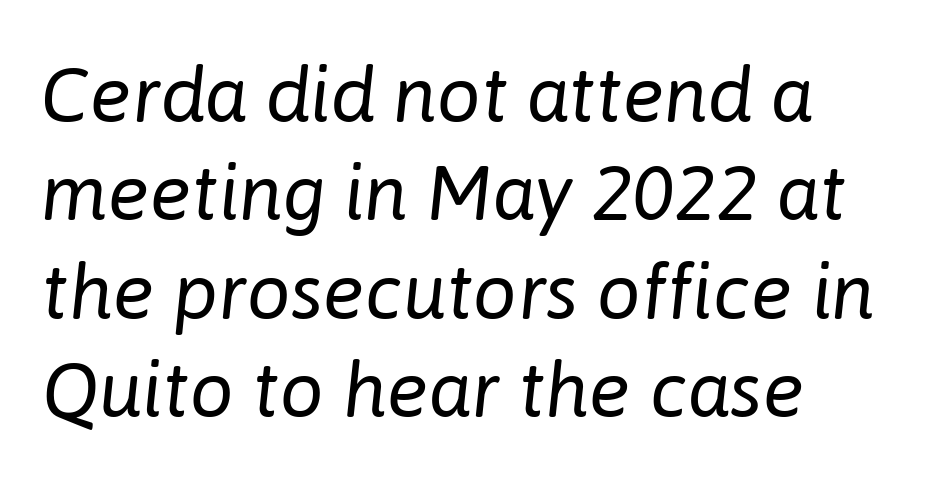
The image shows 78 px regular-weight type, italic (leaning right); set left-aligned, normal line spacing (1.26x), normal letter spacing, not underlined; low stroke contrast and a medium x-height.
